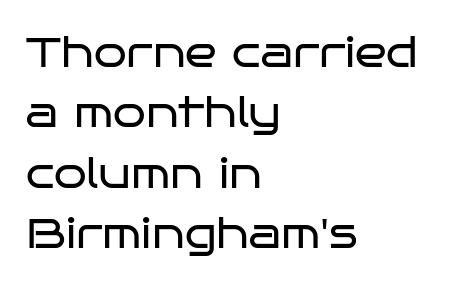
The image shows 42 px regular-weight, wide sans-serif type, upright; set left-aligned, normal line spacing (1.44x), normal letter spacing, not underlined; low stroke contrast and a large x-height.
